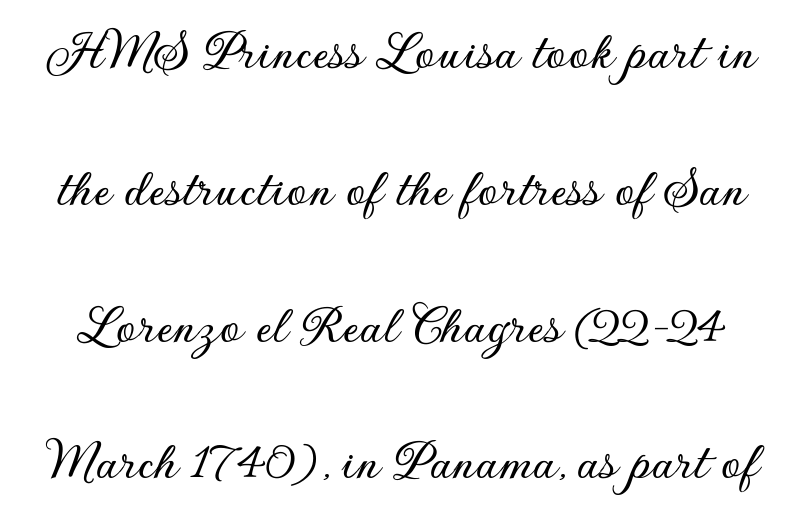
{"serif": "no", "width": "normal", "stroke_contrast": "low", "x_height": "small", "monospaced": "no", "underline": "no", "line_spacing": "loose", "line_spacing_ratio": 2.4, "letter_spacing": "normal", "letter_spacing_em": 0.0, "glyph_px": 57}
